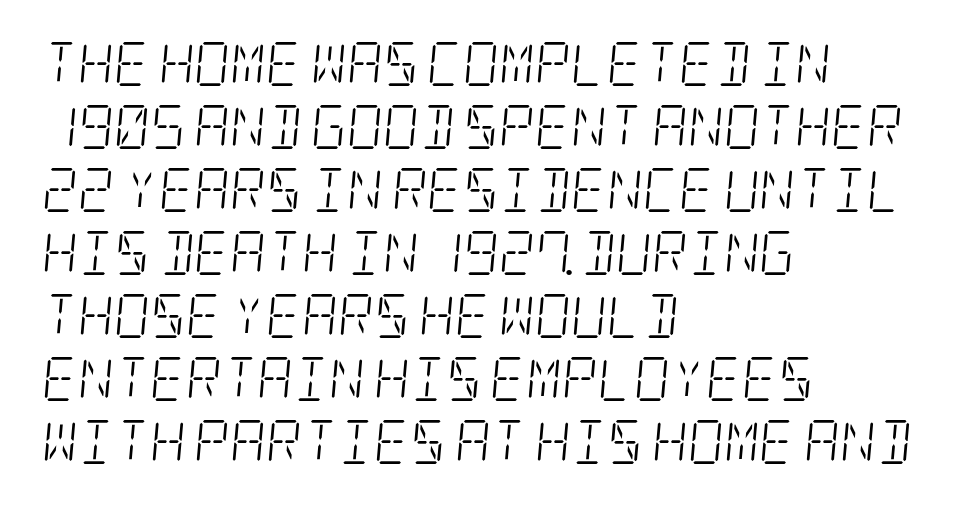
The image shows 44 px light, condensed serif type, italic (leaning right); set left-aligned, normal line spacing (1.43x), normal letter spacing, not underlined; low stroke contrast and a large x-height.
